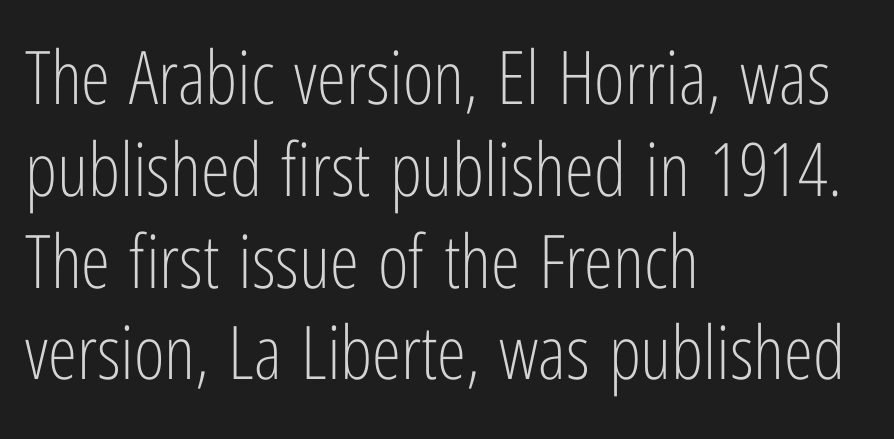
The image shows 74 px light, condensed sans-serif type, upright; set left-aligned, line spacing 1.24x, normal letter spacing, not underlined; low stroke contrast and a medium x-height.
